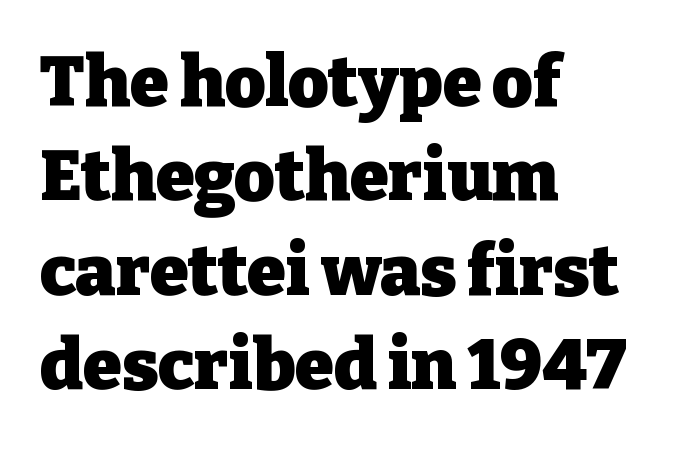
Q: Is the text bold? A: Yes.
Q: Is the text italic (slanted)? A: No, it is upright.
Q: Is the typeface a serif or a sans-serif typeface? A: Serif.
Q: Is the text underlined? A: No.
Q: How is the paragraph aligned? A: Left-aligned.
Q: Is the spacing between letters normal or unusually wide? A: Normal.
Q: Is the spacing between lines tight, normal or loose? A: Normal.
Q: Width (condensed, normal, or wide)? A: Normal.
Q: Stroke contrast? A: Low.
Q: x-height? A: Medium.
Q: Monospaced? A: No.
